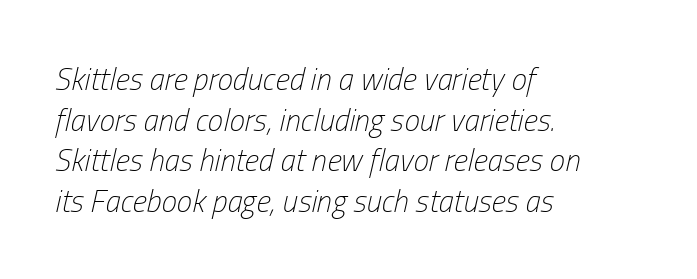
{"italic": "yes", "lean": "right", "slant_degrees": 13, "bold": "no", "weight": "light", "width": "condensed", "stroke_contrast": "low", "x_height": "medium", "monospaced": "no", "underline": "no", "align": "left", "line_spacing": "normal", "line_spacing_ratio": 1.31, "letter_spacing": "normal", "letter_spacing_em": 0.0, "glyph_px": 31}
